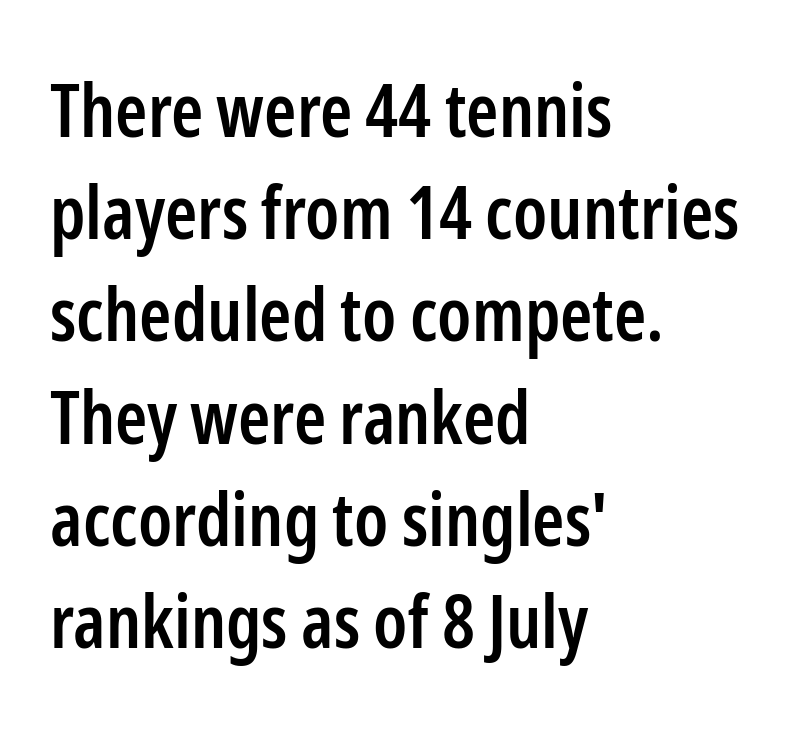
{"serif": "no", "italic": "no", "bold": "semi", "weight": "semibold", "width": "condensed", "stroke_contrast": "low", "x_height": "medium", "monospaced": "no", "underline": "no", "align": "left", "line_spacing": "normal", "line_spacing_ratio": 1.4, "letter_spacing": "normal", "letter_spacing_em": 0.0, "glyph_px": 73}
